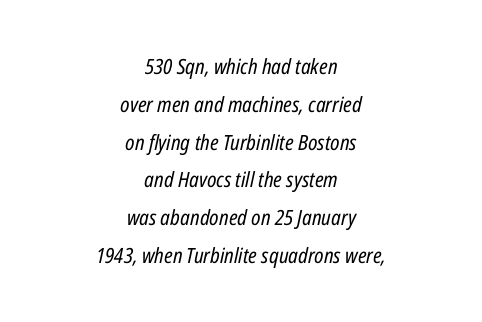
The image shows 21 px text type, italic (leaning right); set centered, line spacing 1.8x, normal letter spacing, not underlined.
